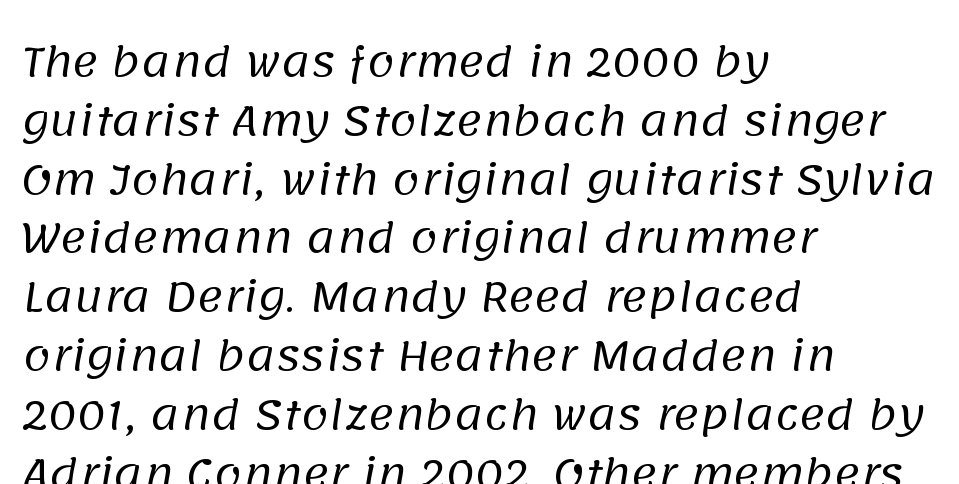
The image shows 40 px regular-weight sans-serif type; set left-aligned, normal line spacing (1.47x), normal letter spacing, not underlined; low stroke contrast and a large x-height.
